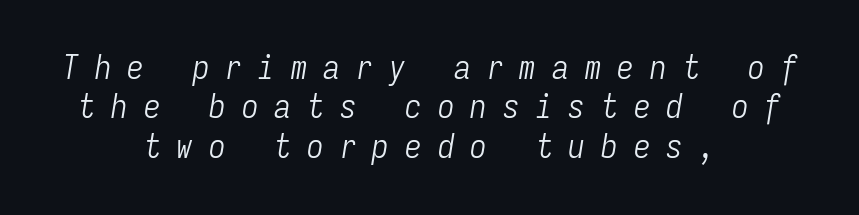
{"italic": "yes", "lean": "right", "slant_degrees": 9, "bold": "no", "weight": "light", "width": "condensed", "stroke_contrast": "low", "x_height": "medium", "monospaced": "yes", "underline": "no", "align": "center", "line_spacing_ratio": 1.19, "letter_spacing": "wide", "letter_spacing_em": 0.49, "glyph_px": 33}
